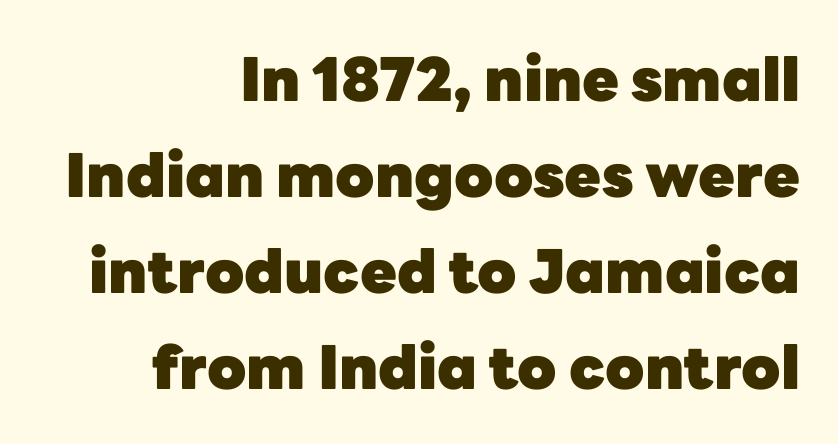
{"serif": "no", "italic": "no", "bold": "yes", "weight": "heavy", "width": "normal", "stroke_contrast": "low", "x_height": "medium", "monospaced": "no", "underline": "no", "align": "right", "line_spacing": "normal", "line_spacing_ratio": 1.6, "letter_spacing": "normal", "letter_spacing_em": 0.0, "glyph_px": 60}
